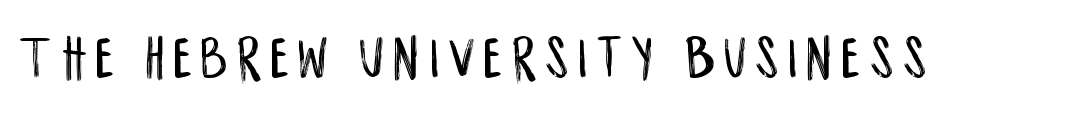
Q: Is the text italic (slanted)? A: No, it is upright.
Q: Is the typeface a serif or a sans-serif typeface? A: Sans-serif.
Q: Is the text underlined? A: No.
Q: Width (condensed, normal, or wide)? A: Condensed.
Q: Stroke contrast? A: Low.
Q: x-height? A: Large.
Q: Monospaced? A: No.
